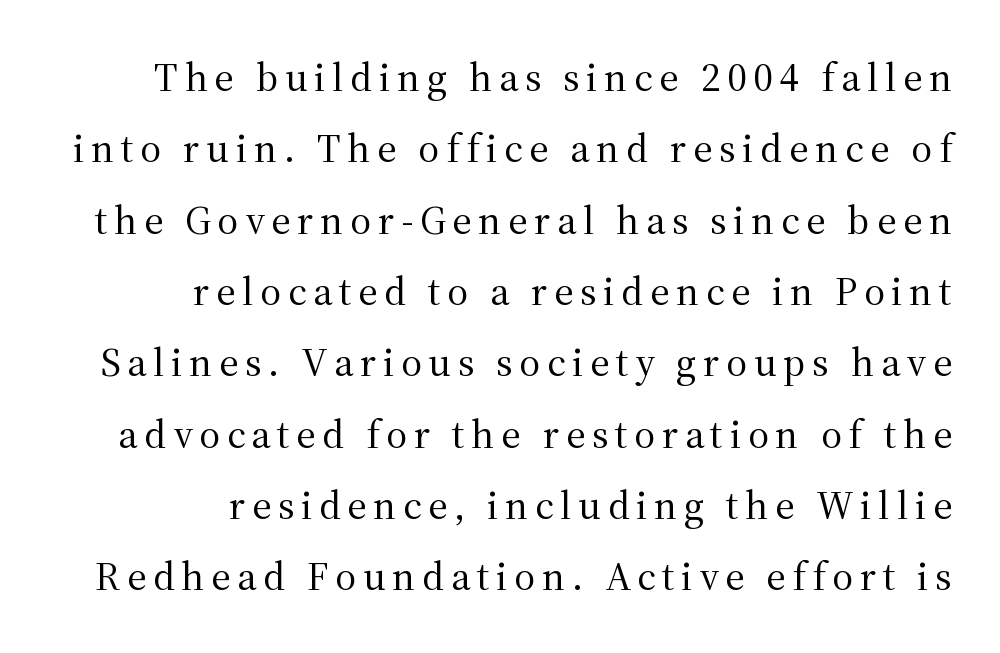
{"serif": "yes", "italic": "no", "bold": "no", "weight": "regular", "width": "normal", "stroke_contrast": "medium", "x_height": "medium", "monospaced": "no", "underline": "no", "align": "right", "line_spacing_ratio": 1.74, "glyph_px": 41}
